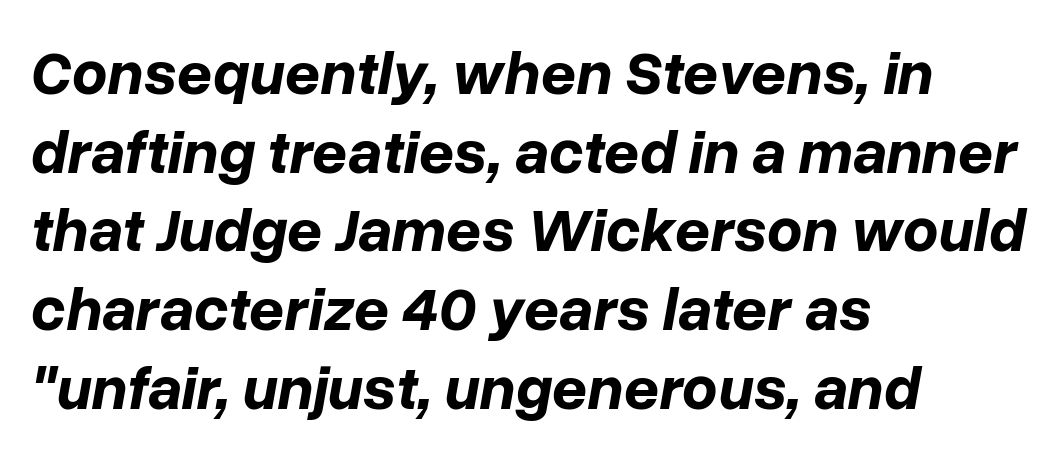
Q: Is the text bold? A: Yes.
Q: Is the text italic (slanted)? A: Yes, it leans right by about 10 degrees.
Q: Is the text underlined? A: No.
Q: How is the paragraph aligned? A: Left-aligned.
Q: Is the spacing between letters normal or unusually wide? A: Normal.
Q: Is the spacing between lines tight, normal or loose? A: Normal.
Q: Width (condensed, normal, or wide)? A: Normal.
Q: Stroke contrast? A: Low.
Q: x-height? A: Medium.
Q: Monospaced? A: No.
